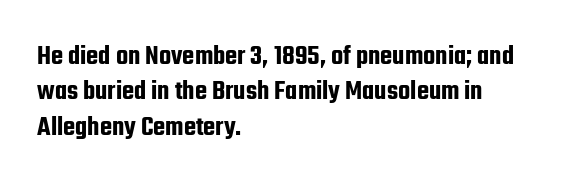
Grotesque or geometric, the face here clearly has no serifs. The specimen reads as upright at a glance. Here the glyphs are tracked normally, forming tight word shapes. Has an underline been added? It has not.
